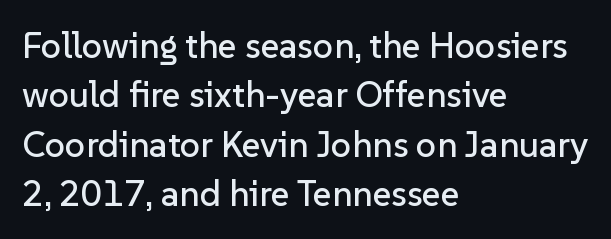
The image shows 36 px sans-serif type, upright; set left-aligned, normal line spacing (1.37x), normal letter spacing, not underlined; low stroke contrast and a medium x-height.
